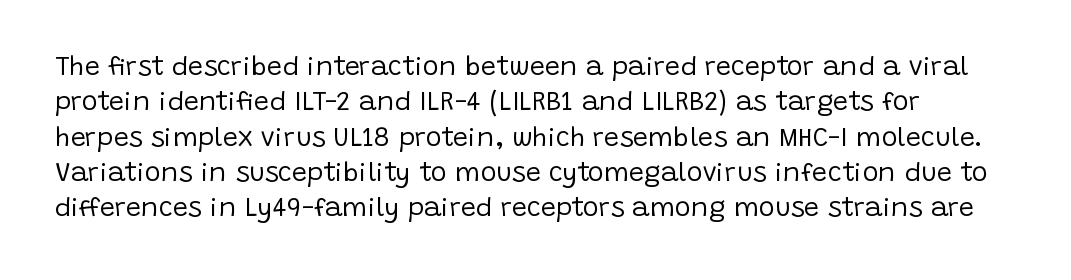
The image shows 27 px text type, upright; set normal line spacing (1.31x), normal letter spacing, not underlined.
